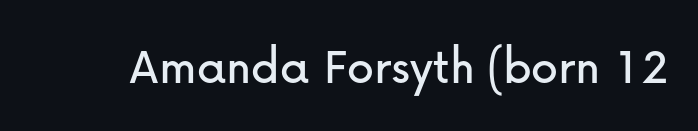
The image shows 54 px sans-serif type, upright; set normal letter spacing, not underlined; low stroke contrast and a medium x-height.
